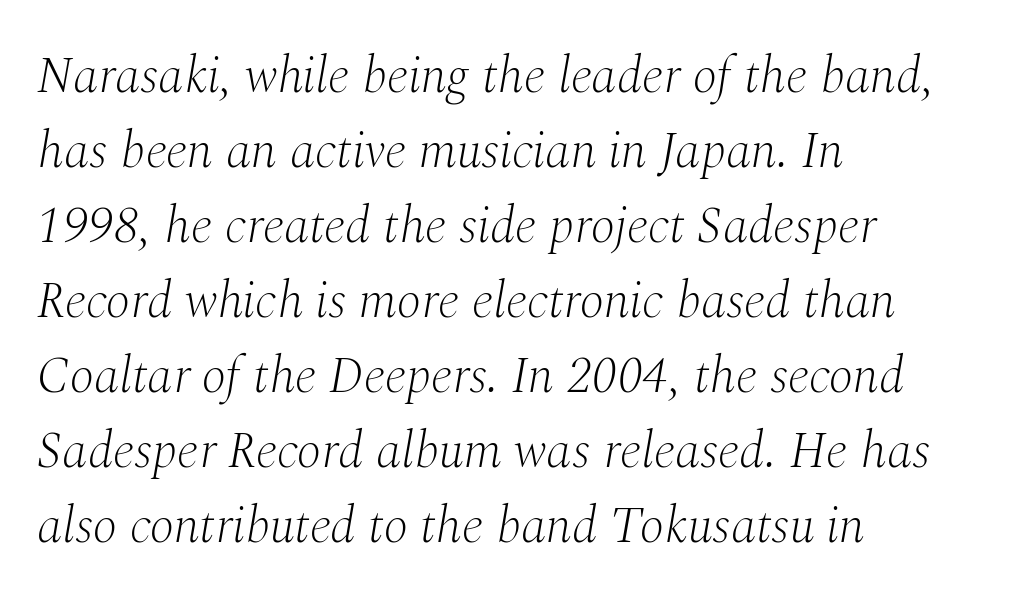
In terms of leading, this rendering sits right in the middle. Honestly, the letter spacing is just normal — you wouldn't notice it. Is the block centered? No — it sits flush against the left margin. The rendering applies a slant to the glyphs. Spacing verdict: proportional, widths tailored to each character. Glance below the letters and you will spot only blank space.
